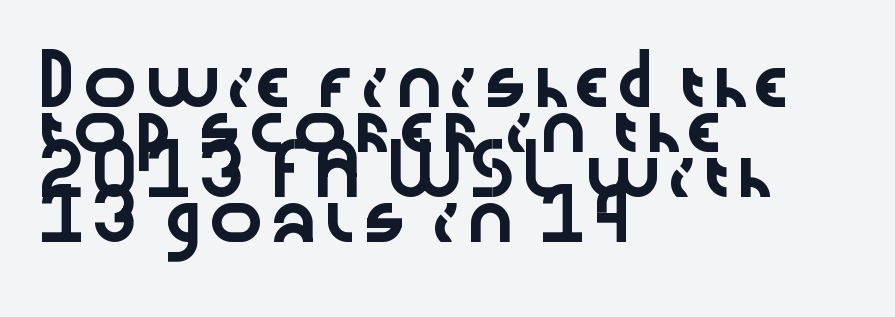
{"serif": "no", "italic": "no", "width": "wide", "stroke_contrast": "low", "x_height": "medium", "monospaced": "no", "underline": "no", "align": "left", "line_spacing": "tight", "line_spacing_ratio": 0.98, "letter_spacing": "normal", "letter_spacing_em": 0.0, "glyph_px": 46}
